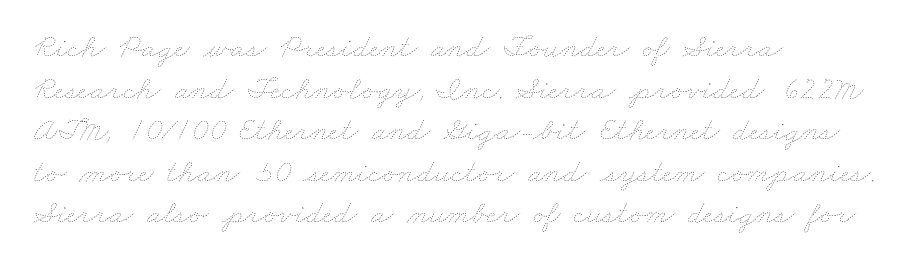
{"bold": "no", "weight": "thin", "width": "wide", "stroke_contrast": "low", "x_height": "small", "monospaced": "no", "underline": "no", "align": "left", "line_spacing": "normal", "line_spacing_ratio": 1.26, "letter_spacing": "normal", "letter_spacing_em": 0.0, "glyph_px": 33}
